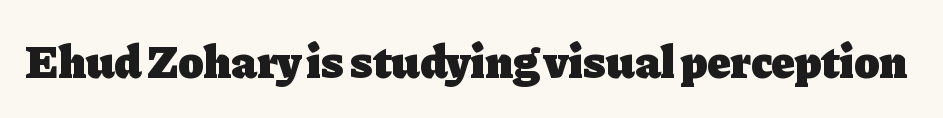
{"serif": "yes", "italic": "no", "bold": "yes", "weight": "heavy", "width": "normal", "stroke_contrast": "low", "x_height": "medium", "monospaced": "no", "underline": "no", "letter_spacing": "normal", "letter_spacing_em": 0.0, "glyph_px": 47}
